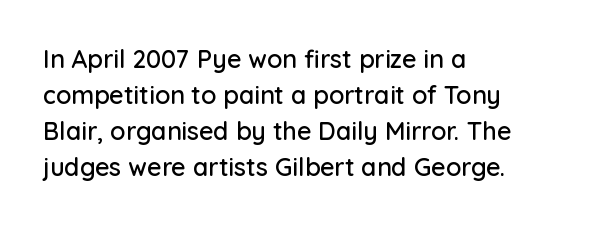
Vertically, the passage feels balanced, rows spaced as you'd expect. Every character sits straight up, as roman type does. A typesetter would call this zero additional tracking. Each line starts at the same left margin while the right side varies. Descenders are the only things crossing below the line.
